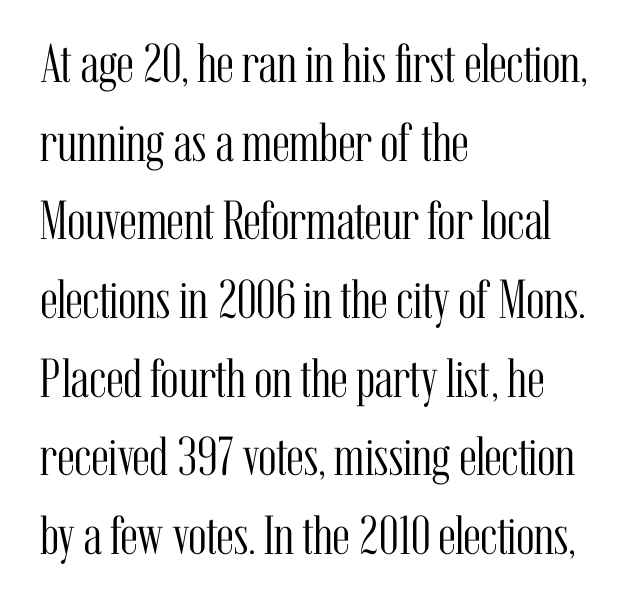
{"serif": "yes", "italic": "no", "bold": "no", "weight": "light", "width": "condensed", "stroke_contrast": "medium", "x_height": "medium", "monospaced": "no", "underline": "no", "align": "left", "line_spacing": "normal", "line_spacing_ratio": 1.43, "letter_spacing": "normal", "letter_spacing_em": 0.0, "glyph_px": 55}
